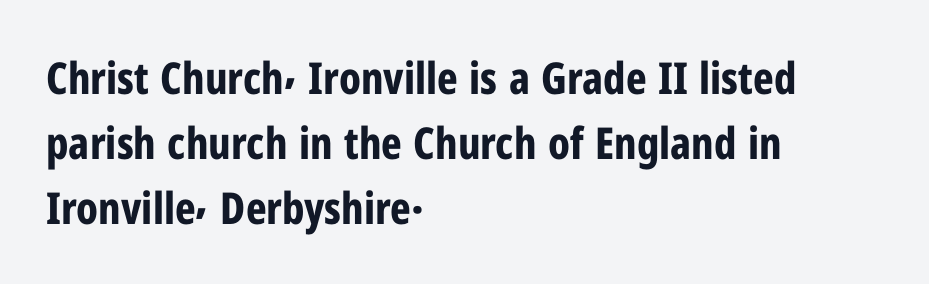
Is this a fixed-width face? No — the glyphs have proportional, varying widths. If you drew a ruler down the left edge, every line would touch it. Characters follow at the spacing the type designer built in. This rendering features lettering with no underline.
